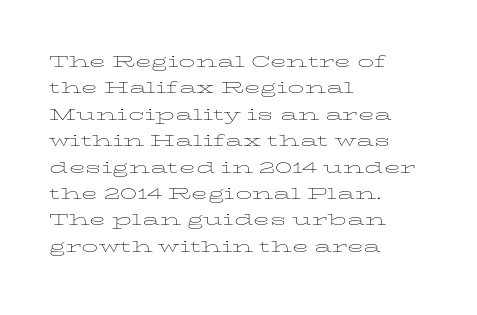
This sample uses an upright cut, with every glyph sitting square on the baseline. Underlining? Definitely not there. Heaviness? Minimal to ordinary, like unemphasized prose. Short note: letters normally spaced. Where is the straight margin? On the left.
